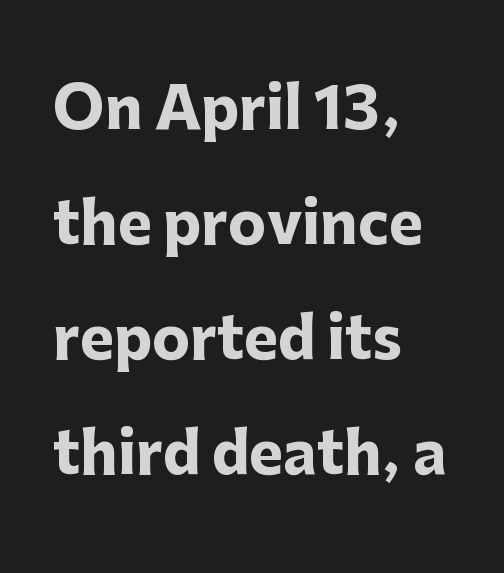
The image shows 57 px heavy sans-serif type, upright; set left-aligned, loose line spacing (2.02x), normal letter spacing, not underlined; low stroke contrast and a medium x-height.
